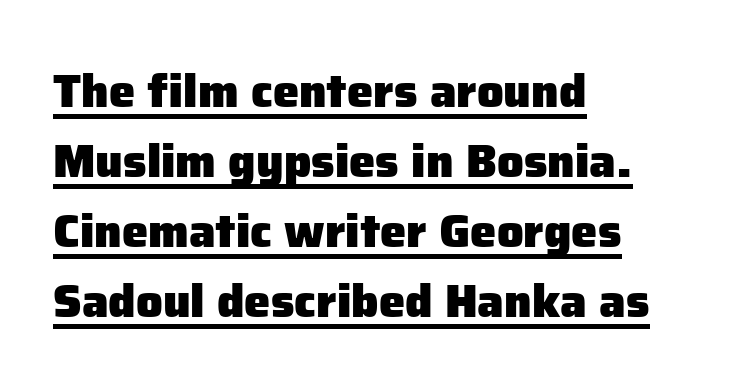
Q: Is the text bold? A: Yes.
Q: Is the text italic (slanted)? A: No, it is upright.
Q: Is the typeface a serif or a sans-serif typeface? A: Sans-serif.
Q: Is the text underlined? A: Yes.
Q: How is the paragraph aligned? A: Left-aligned.
Q: Is the spacing between letters normal or unusually wide? A: Normal.
Q: Is the spacing between lines tight, normal or loose? A: Normal.
Q: Width (condensed, normal, or wide)? A: Normal.
Q: Stroke contrast? A: Low.
Q: x-height? A: Medium.
Q: Monospaced? A: No.
